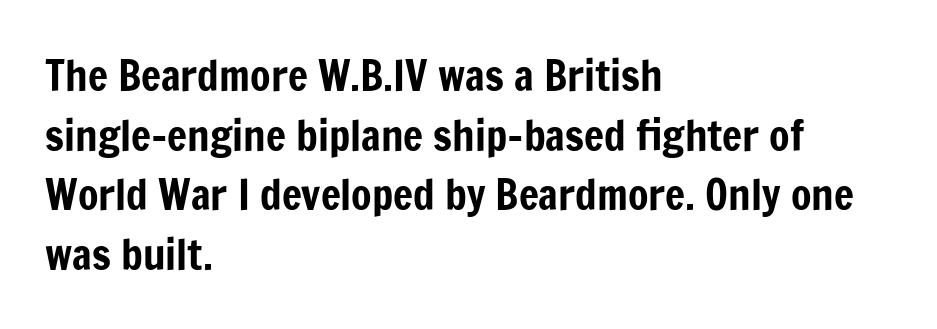
Every stem runs plumb, perpendicular to the baseline. The line-height multiplier appears to be the usual default. Line starts are locked; line ends wander. There is no visible air inserted between adjacent glyphs. The text was rendered using a sans face with plain stroke endings. The rendering uses natural spacing where letterforms have individual widths.
